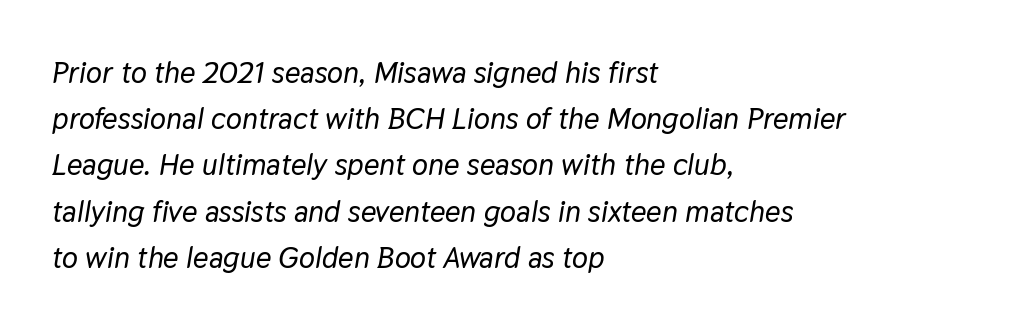
Q: Is the text italic (slanted)? A: Yes, it leans right by about 9 degrees.
Q: Is the text underlined? A: No.
Q: How is the paragraph aligned? A: Left-aligned.
Q: Is the spacing between letters normal or unusually wide? A: Normal.
Q: Is the spacing between lines tight, normal or loose? A: Normal.
Q: Width (condensed, normal, or wide)? A: Normal.
Q: Stroke contrast? A: Low.
Q: x-height? A: Medium.
Q: Monospaced? A: No.
